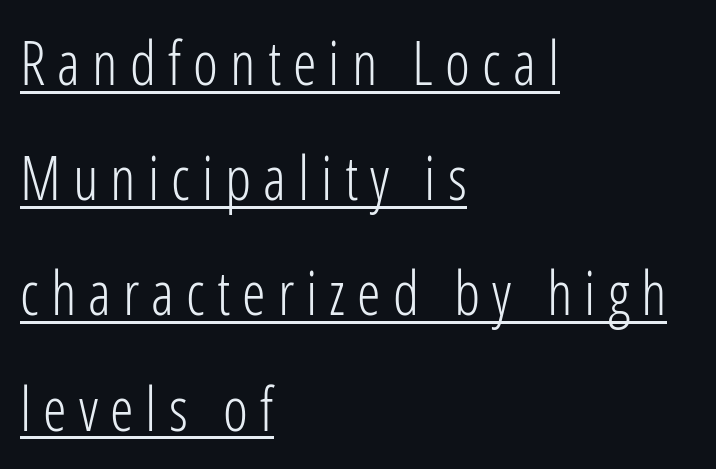
The image shows 60 px light, condensed sans-serif type, upright; set left-aligned, loose line spacing (1.92x), unusually wide letter spacing (+0.2 em), underlined; low stroke contrast and a medium x-height.
